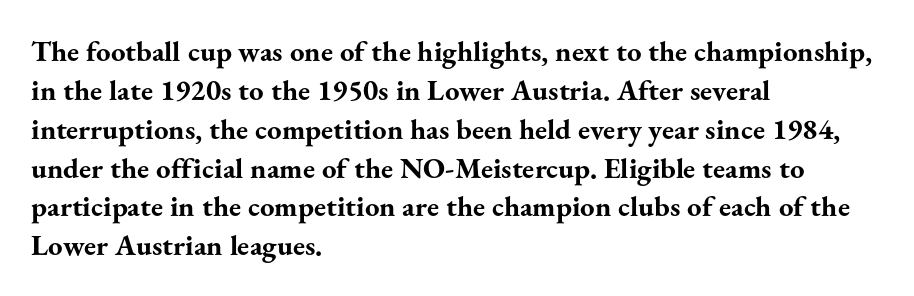
The image shows 29 px bold serif type, upright; set left-aligned, normal line spacing (1.34x), normal letter spacing, not underlined; medium stroke contrast and a small x-height.
